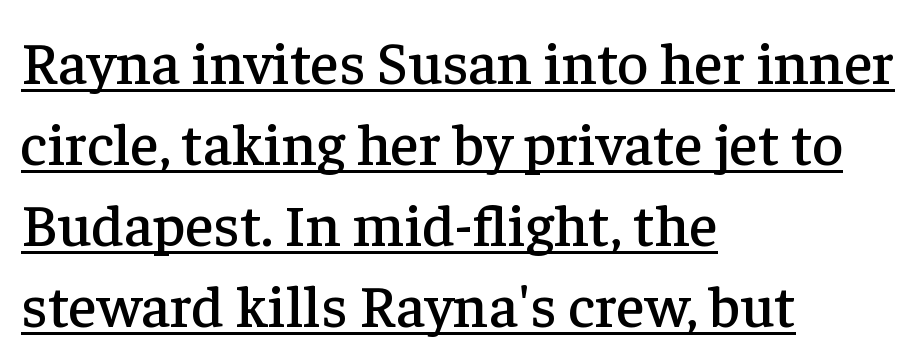
The letters carry serifs — small finishing strokes at the ends of their stems. Horizontally, the lines are justified to the leading edge only. The line texture is even and compact thanks to regular tracking. Think of a printed novel: that variable character pitch is what you see here.
